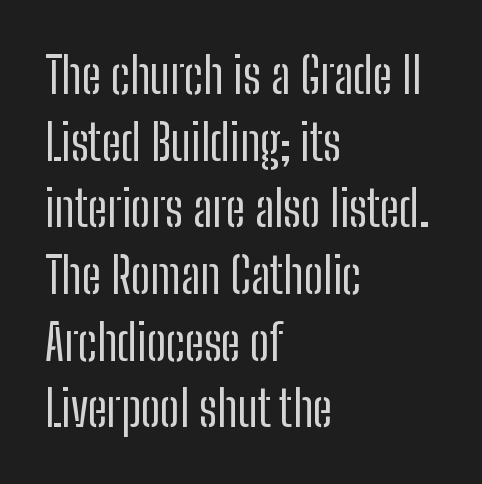
The image shows 49 px regular-weight, condensed sans-serif type, upright; set left-aligned, normal line spacing (1.36x), normal letter spacing, not underlined; low stroke contrast and a medium x-height.
